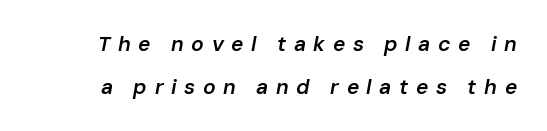
The image shows 21 px text type, italic (leaning right); set loose line spacing (2.03x), unusually wide letter spacing (+0.36 em), not underlined.
